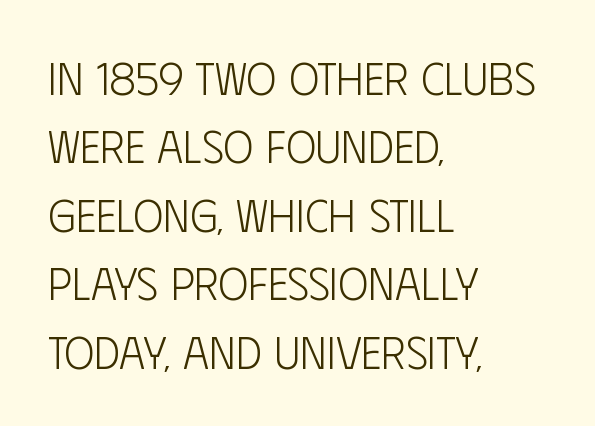
Q: Is the text bold? A: No.
Q: Is the text italic (slanted)? A: No, it is upright.
Q: Is the typeface a serif or a sans-serif typeface? A: Sans-serif.
Q: Is the text underlined? A: No.
Q: How is the paragraph aligned? A: Left-aligned.
Q: Is the spacing between letters normal or unusually wide? A: Normal.
Q: Is the spacing between lines tight, normal or loose? A: Normal.
Q: Width (condensed, normal, or wide)? A: Condensed.
Q: Stroke contrast? A: Low.
Q: x-height? A: Large.
Q: Monospaced? A: No.
